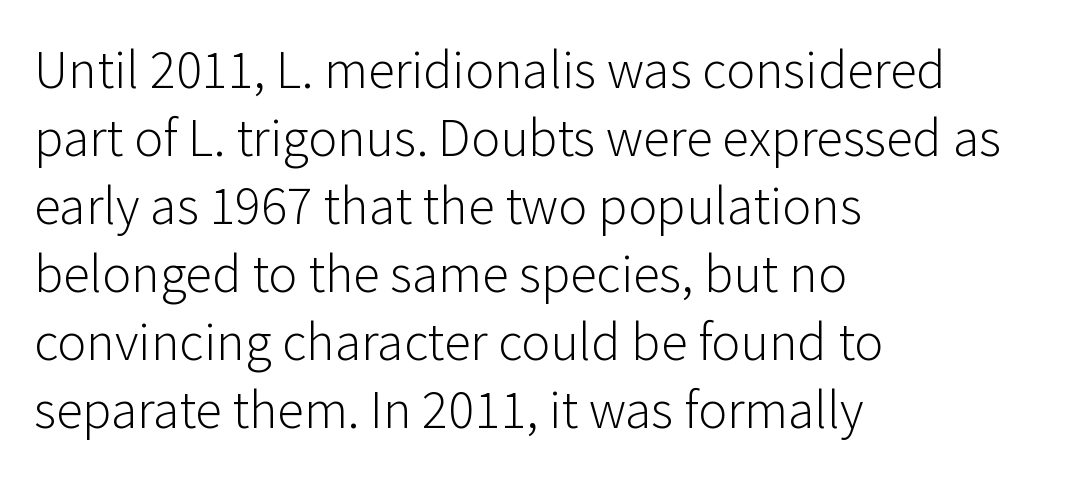
Q: Is the text bold? A: No.
Q: Is the text italic (slanted)? A: No, it is upright.
Q: Is the typeface a serif or a sans-serif typeface? A: Sans-serif.
Q: Is the text underlined? A: No.
Q: How is the paragraph aligned? A: Left-aligned.
Q: Is the spacing between letters normal or unusually wide? A: Normal.
Q: Is the spacing between lines tight, normal or loose? A: Normal.
Q: Width (condensed, normal, or wide)? A: Normal.
Q: Stroke contrast? A: Low.
Q: x-height? A: Medium.
Q: Monospaced? A: No.
